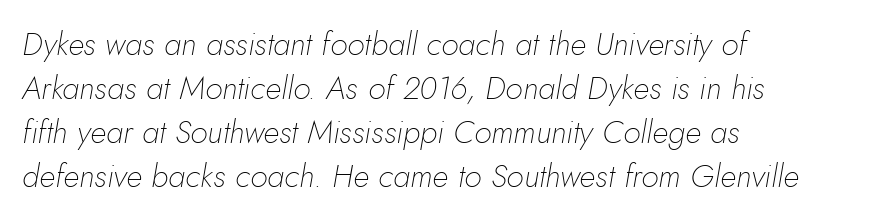
Q: Is the text bold? A: No.
Q: Is the text italic (slanted)? A: Yes, it leans right by about 10 degrees.
Q: Is the text underlined? A: No.
Q: How is the paragraph aligned? A: Left-aligned.
Q: Is the spacing between letters normal or unusually wide? A: Normal.
Q: Is the spacing between lines tight, normal or loose? A: Normal.
Q: Width (condensed, normal, or wide)? A: Normal.
Q: Stroke contrast? A: Low.
Q: x-height? A: Small.
Q: Monospaced? A: No.
